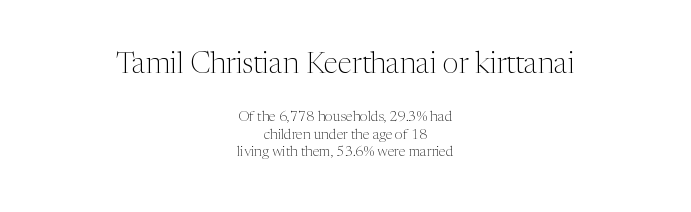
Q: Is the text bold? A: No.
Q: Is the text italic (slanted)? A: No, it is upright.
Q: Is the typeface a serif or a sans-serif typeface? A: Serif.
Q: Is the text underlined? A: No.
Q: How is the paragraph aligned? A: Centered.
Q: Is the spacing between letters normal or unusually wide? A: Normal.
Q: Is the spacing between lines tight, normal or loose? A: Normal.
Q: Which block of text is set in a larger size, the first (top) or the second (bottom)? A: The first (top) one.
Q: Width (condensed, normal, or wide)? A: Normal.
Q: Stroke contrast? A: Medium.
Q: x-height? A: Medium.
Q: Monospaced? A: No.
